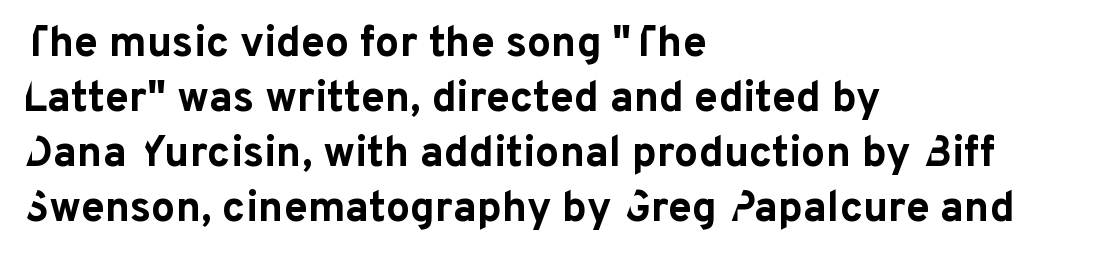
The typesetter chose a ragged-right arrangement here. The rendering uses natural spacing where letterforms have individual widths. Pretty heavy lettering here — definitely bold. The space directly below the letters is spotless. Classification — sans serif.
